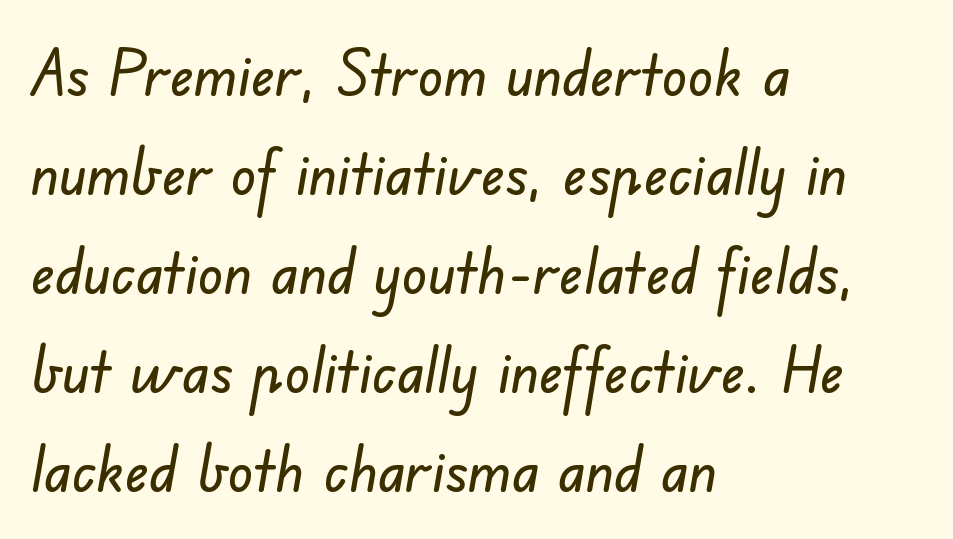
This sample has the flowing, uneven cadence of proportional lettering. Just letters on the line, the space beneath them empty. No feet cap the strokes, marking this as sans-serif type. This block has exactly the height ordinary leading produces. Horizontal alignment here is leftward, the default for most running prose.
